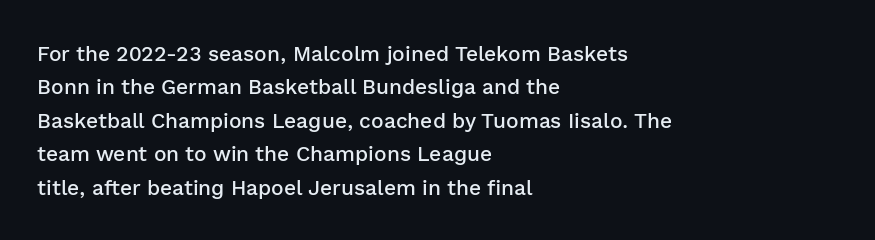
The image shows 21 px text type, upright; set left-aligned, normal line spacing (1.59x), normal letter spacing, not underlined.
